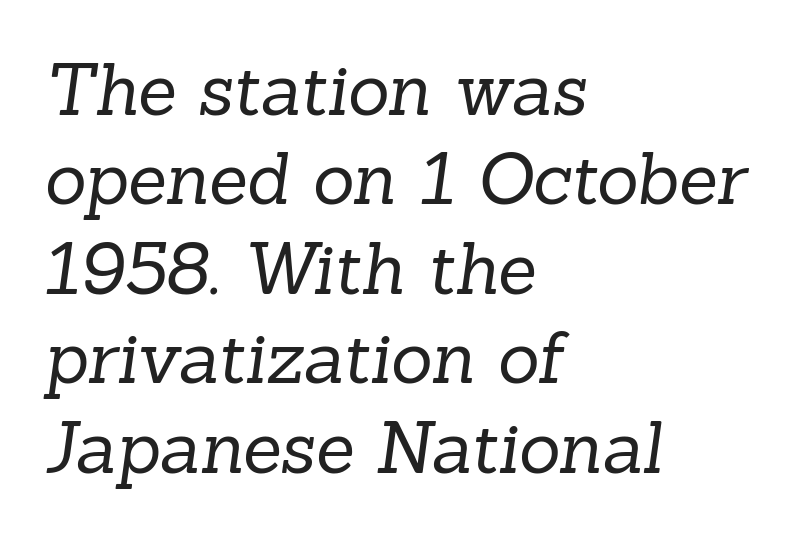
{"serif": "yes", "bold": "no", "weight": "regular", "width": "normal", "stroke_contrast": "low", "x_height": "medium", "monospaced": "no", "underline": "no", "align": "left", "line_spacing": "normal", "line_spacing_ratio": 1.26, "letter_spacing": "normal", "letter_spacing_em": 0.0, "glyph_px": 71}
